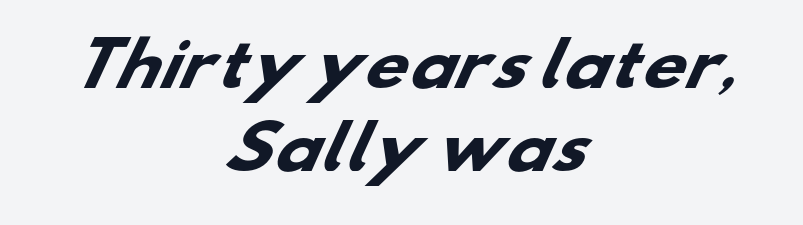
{"serif": "no", "bold": "yes", "weight": "heavy", "width": "wide", "stroke_contrast": "low", "x_height": "small", "monospaced": "no", "underline": "no", "align": "center", "line_spacing": "normal", "line_spacing_ratio": 1.39, "letter_spacing": "normal", "letter_spacing_em": 0.0, "glyph_px": 60}
